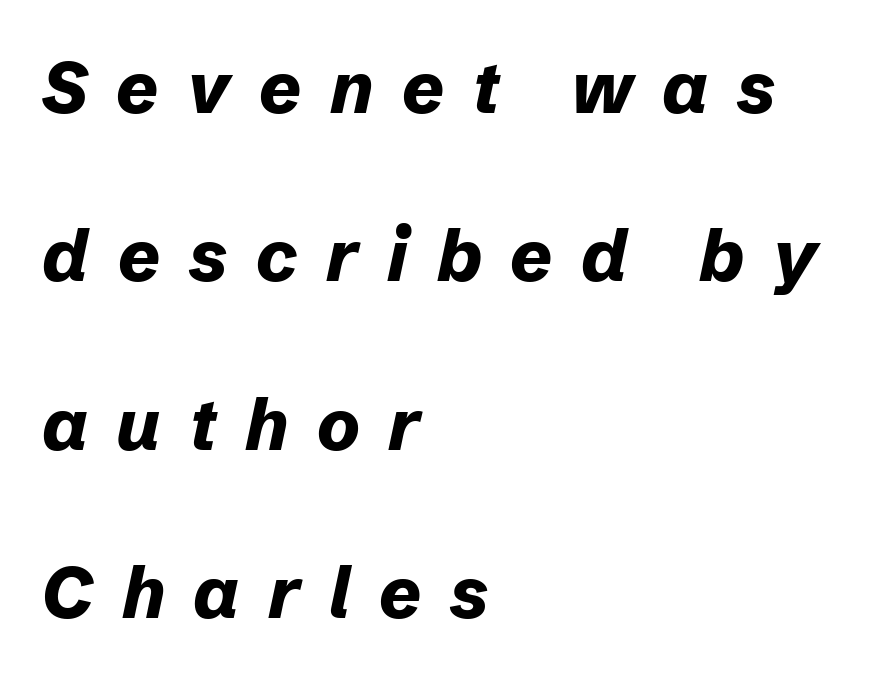
Q: Is the text bold? A: Yes.
Q: Is the text italic (slanted)? A: Yes, it leans right by about 12 degrees.
Q: Is the text underlined? A: No.
Q: How is the paragraph aligned? A: Left-aligned.
Q: Is the spacing between letters normal or unusually wide? A: Unusually wide.
Q: Is the spacing between lines tight, normal or loose? A: Loose.
Q: Width (condensed, normal, or wide)? A: Normal.
Q: Stroke contrast? A: Low.
Q: x-height? A: Medium.
Q: Monospaced? A: No.
